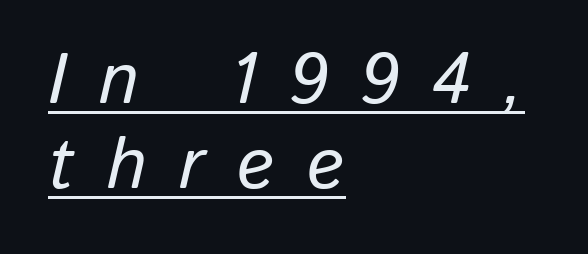
Somebody hit Ctrl+U on this one — the words are underlined. You could not count columns in this text — the font is proportionally spaced. The rag falls on the right side of this text block. The lettering tilts uniformly, giving the passage an italic look.
